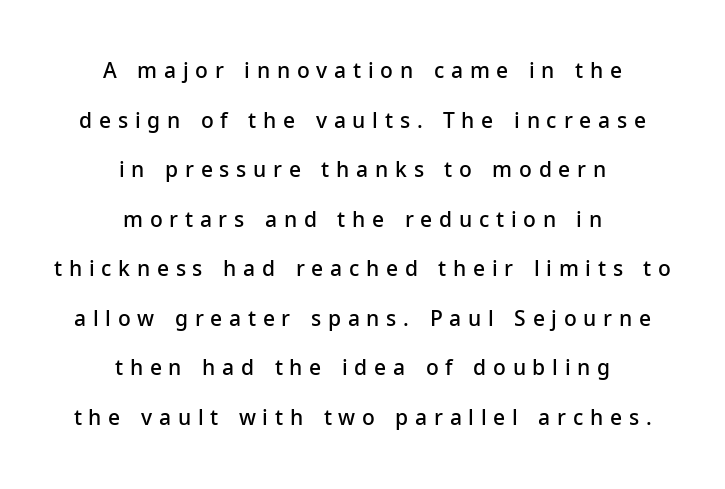
The rendering positions every line midway between the sides. The leading is generous, giving the passage an open texture. Compared with typical body copy, the letter spacing here is much looser. Every letter is mildly thick-stroked: semibold rather than bold. Unmarked baselines from the first word to the last.
